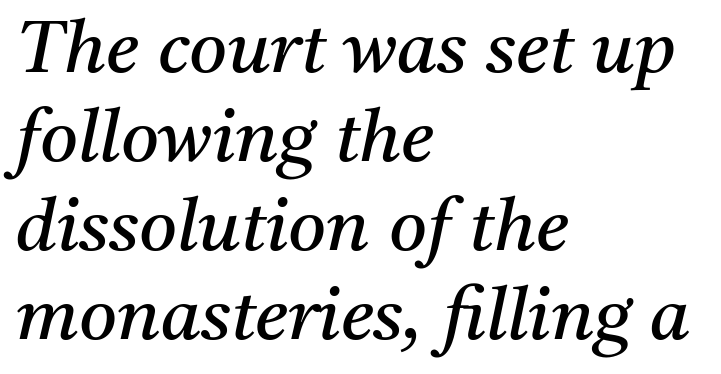
{"serif": "yes", "italic": "yes", "lean": "right", "slant_degrees": 11, "bold": "no", "weight": "regular", "width": "normal", "stroke_contrast": "medium", "x_height": "medium", "monospaced": "no", "underline": "no", "align": "left", "line_spacing_ratio": 1.22, "letter_spacing": "normal", "letter_spacing_em": 0.0, "glyph_px": 73}
